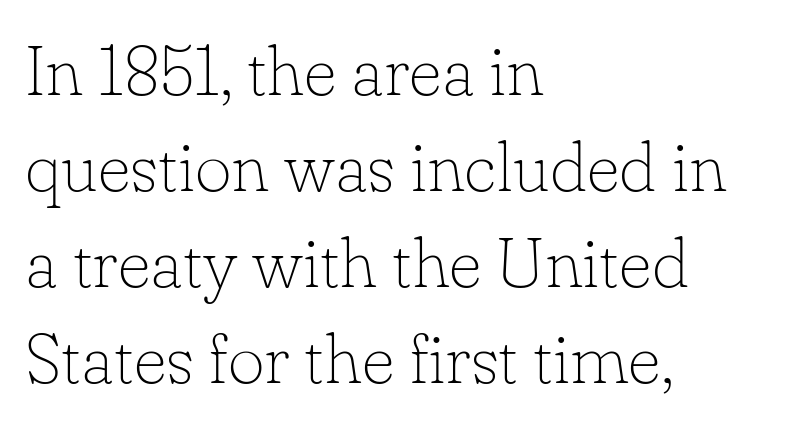
Leftover space on each line is placed entirely after the last word. Serif or sans? Serif — the stroke terminals have little feet. Every stem runs plumb, perpendicular to the baseline. Spacing verdict: proportional, widths tailored to each character. Is there much room between lines? A standard amount, neither cramped nor airy.
